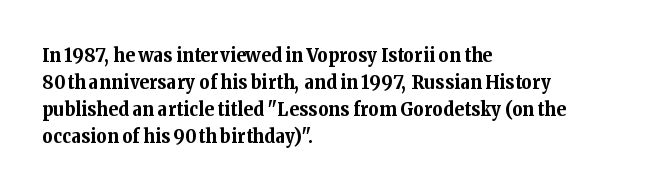
The font's upright variant was chosen for this text. Notice how the passage keeps a crisp vertical edge on the left only. Honestly, the row spacing looks completely unremarkable. Bare-footed words on every line.
